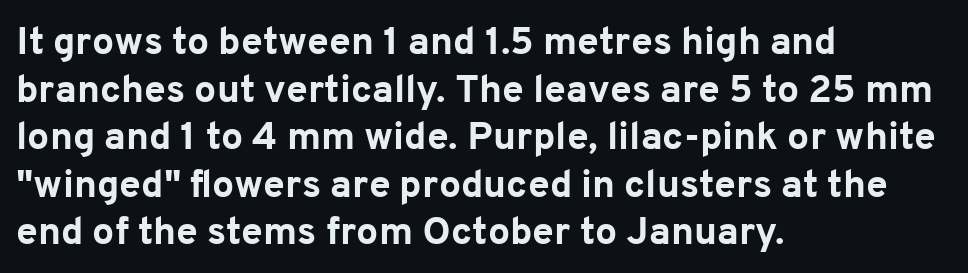
{"serif": "no", "italic": "no", "bold": "yes", "weight": "bold", "width": "normal", "stroke_contrast": "low", "x_height": "medium", "monospaced": "no", "underline": "no", "align": "left", "line_spacing_ratio": 1.22, "letter_spacing": "normal", "letter_spacing_em": 0.0, "glyph_px": 39}
